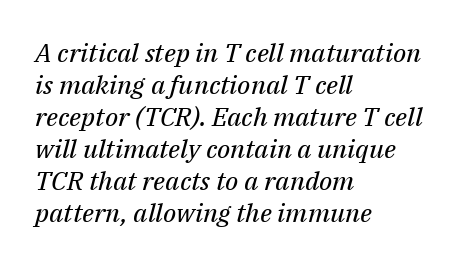
{"italic": "yes", "lean": "right", "slant_degrees": 14, "bold": "no", "underline": "no", "align": "left", "line_spacing_ratio": 1.23, "letter_spacing": "normal", "letter_spacing_em": 0.0, "glyph_px": 26}
